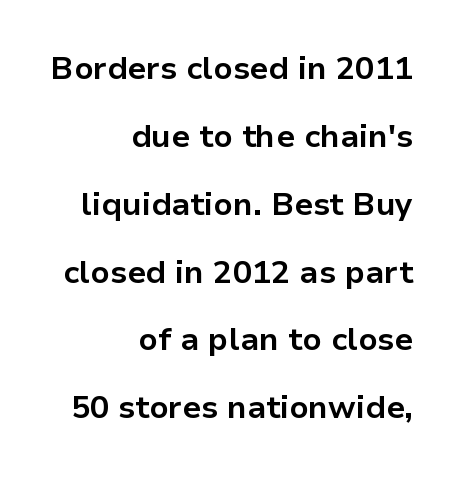
The image shows 32 px bold sans-serif type, upright; set right-aligned, loose line spacing (2.12x), normal letter spacing, not underlined; low stroke contrast and a medium x-height.
